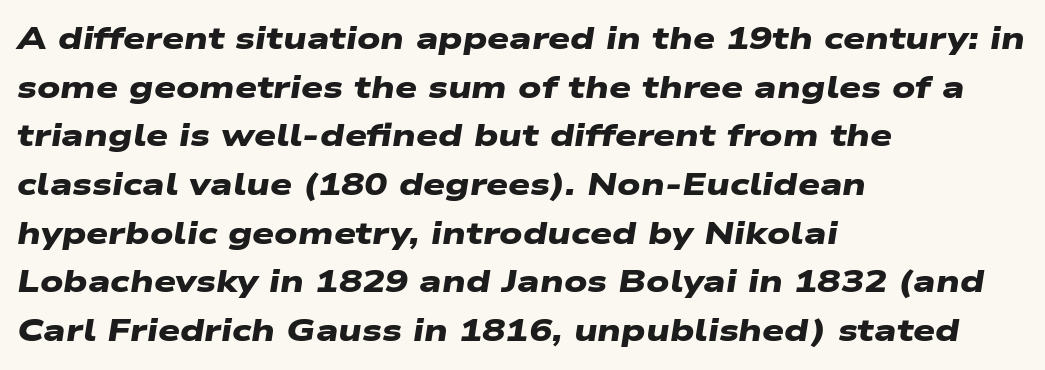
{"serif": "no", "bold": "yes", "weight": "heavy", "width": "wide", "stroke_contrast": "low", "x_height": "medium", "monospaced": "no", "underline": "no", "align": "left", "line_spacing": "normal", "line_spacing_ratio": 1.57, "letter_spacing": "normal", "letter_spacing_em": 0.0, "glyph_px": 31}
